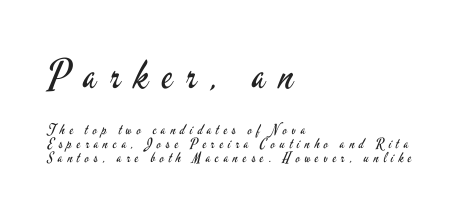
Q: Is the text bold? A: No.
Q: Is the text italic (slanted)? A: Yes.
Q: Is the typeface a serif or a sans-serif typeface? A: Sans-serif.
Q: Is the text underlined? A: No.
Q: How is the paragraph aligned? A: Left-aligned.
Q: Is the spacing between letters normal or unusually wide? A: Unusually wide.
Q: Is the spacing between lines tight, normal or loose? A: Tight.
Q: Which block of text is set in a larger size, the first (top) or the second (bottom)? A: The first (top) one.
Q: Width (condensed, normal, or wide)? A: Condensed.
Q: Stroke contrast? A: Low.
Q: x-height? A: Small.
Q: Monospaced? A: No.
